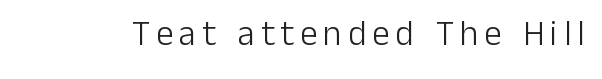
The font is comparable to plain body text, perhaps lighter. Descenders hang freely into open space. The text was rendered using a sans face with plain stroke endings. Character widths vary here, with narrow letters taking less room than wide ones.
